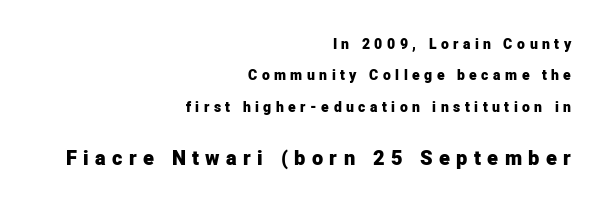
Strong, thick strokes mark this as bold type. Visually, the bottom section dominates because its glyphs are scaled up. Rows of type keep a wide berth in the vertical direction. Short note: letters widely spaced.
